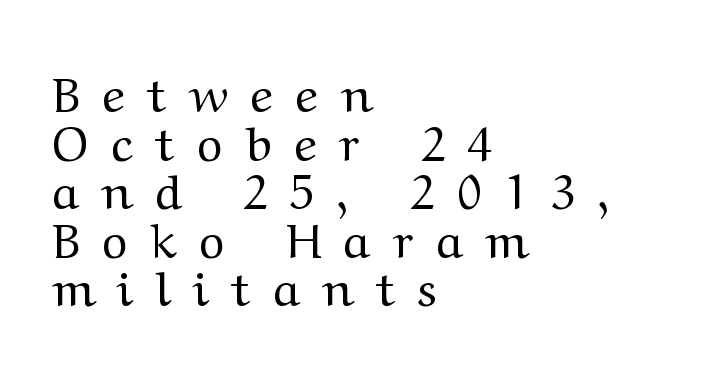
Varying glyph widths throughout — classic text-font behaviour. Notice how the stems are strictly vertical — no italics here. Compared with a centered layout, this one pins lines to the left instead. These lines huddle together more closely than default settings would place them.
